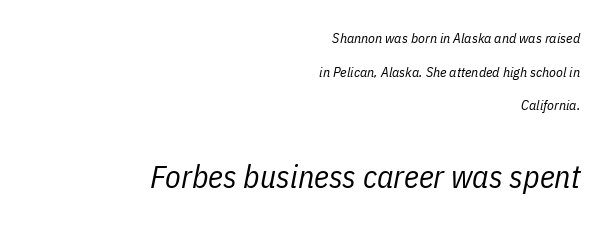
Q: Is the text bold? A: No.
Q: Is the text italic (slanted)? A: Yes, it leans right by about 11 degrees.
Q: Is the text underlined? A: No.
Q: How is the paragraph aligned? A: Right-aligned.
Q: Is the spacing between letters normal or unusually wide? A: Normal.
Q: Is the spacing between lines tight, normal or loose? A: Loose.
Q: Which block of text is set in a larger size, the first (top) or the second (bottom)? A: The second (bottom) one.
Q: Width (condensed, normal, or wide)? A: Condensed.
Q: Stroke contrast? A: Low.
Q: x-height? A: Medium.
Q: Monospaced? A: No.
